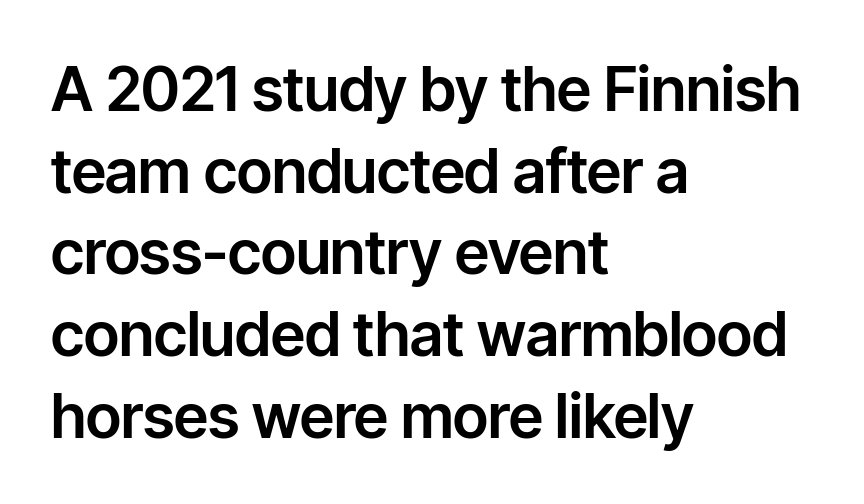
Q: Is the text italic (slanted)? A: No, it is upright.
Q: Is the typeface a serif or a sans-serif typeface? A: Sans-serif.
Q: Is the text underlined? A: No.
Q: How is the paragraph aligned? A: Left-aligned.
Q: Is the spacing between letters normal or unusually wide? A: Normal.
Q: Is the spacing between lines tight, normal or loose? A: Normal.
Q: Width (condensed, normal, or wide)? A: Normal.
Q: Stroke contrast? A: Low.
Q: x-height? A: Medium.
Q: Monospaced? A: No.
